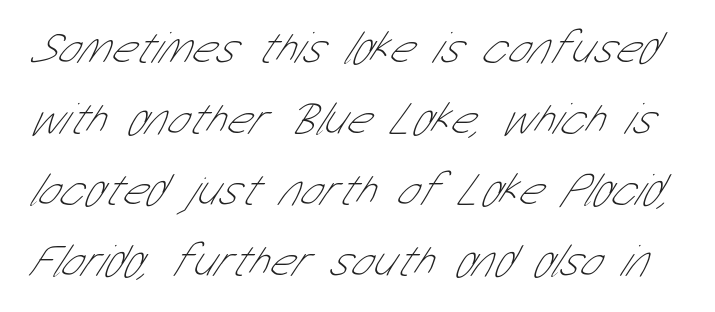
The image shows 46 px thin, condensed sans-serif type; set normal line spacing (1.54x), normal letter spacing, not underlined; low stroke contrast and a medium x-height.
